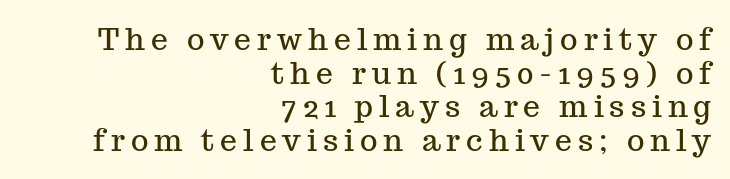
Q: Is the text italic (slanted)? A: No, it is upright.
Q: Is the typeface a serif or a sans-serif typeface? A: Serif.
Q: Is the text underlined? A: No.
Q: How is the paragraph aligned? A: Right-aligned.
Q: Is the spacing between letters normal or unusually wide? A: Unusually wide.
Q: Is the spacing between lines tight, normal or loose? A: Tight.
Q: Width (condensed, normal, or wide)? A: Normal.
Q: Stroke contrast? A: Medium.
Q: x-height? A: Medium.
Q: Monospaced? A: No.
